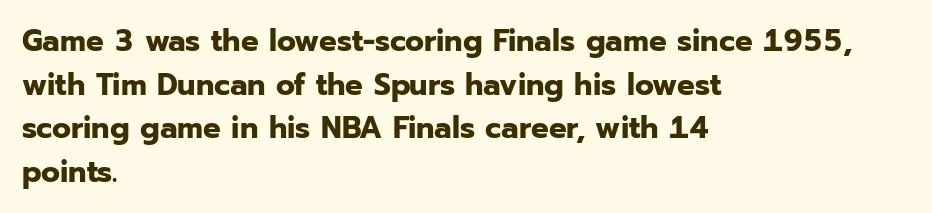
{"serif": "no", "italic": "no", "bold": "yes", "weight": "bold", "width": "normal", "stroke_contrast": "low", "x_height": "medium", "monospaced": "no", "underline": "no", "align": "left", "line_spacing": "normal", "line_spacing_ratio": 1.41, "letter_spacing": "normal", "letter_spacing_em": 0.0, "glyph_px": 31}
